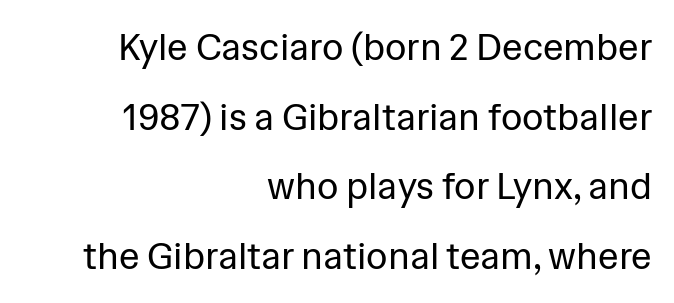
Q: Is the text bold? A: No.
Q: Is the text italic (slanted)? A: No, it is upright.
Q: Is the typeface a serif or a sans-serif typeface? A: Sans-serif.
Q: Is the text underlined? A: No.
Q: How is the paragraph aligned? A: Right-aligned.
Q: Is the spacing between letters normal or unusually wide? A: Normal.
Q: Width (condensed, normal, or wide)? A: Normal.
Q: Stroke contrast? A: Low.
Q: x-height? A: Medium.
Q: Monospaced? A: No.
